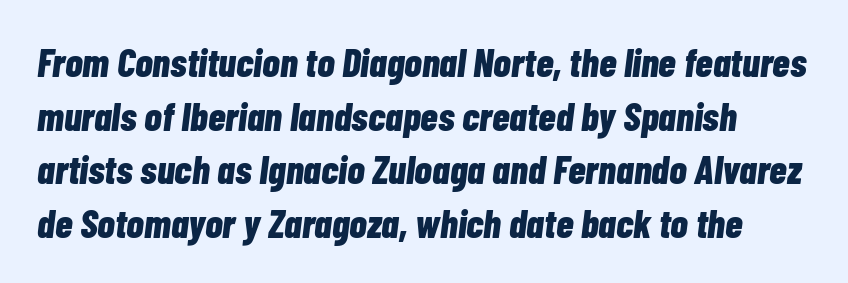
Inter-character spacing is left at the font's built-in metrics. The letters are slanted; this is an italic face. The baseline area is clear. Summary of vertical rhythm: regular, with standard interline spacing. Note the varied advance widths — an 'i' is clearly narrower than an 'm'.
